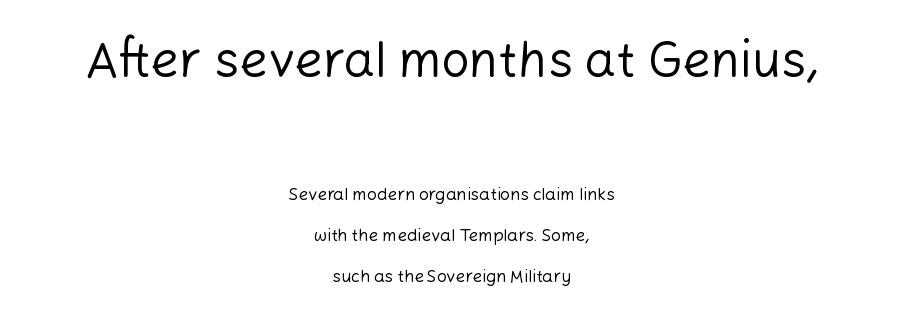
The leading is generous, giving the passage an open texture. The glyphs in this specimen are sans serif. The baseline area is clear. Weight: regular or lighter. Style check: upright.
